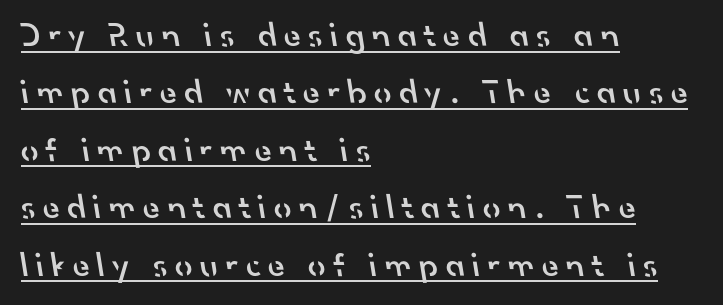
{"serif": "no", "bold": "semi", "weight": "semibold", "width": "normal", "stroke_contrast": "low", "x_height": "small", "monospaced": "no", "underline": "yes", "align": "left", "line_spacing": "normal", "line_spacing_ratio": 1.64, "letter_spacing": "wide", "letter_spacing_em": 0.21, "glyph_px": 35}
